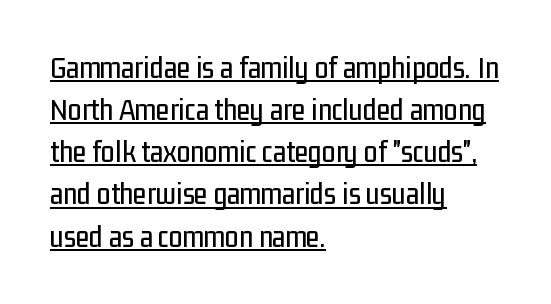
This block has exactly the height ordinary leading produces. Looks like regular typesetting: each glyph gets only the width it needs. Between one letter and the next there's only the usual sliver of space. The type family on display is of the sans-serif kind.
